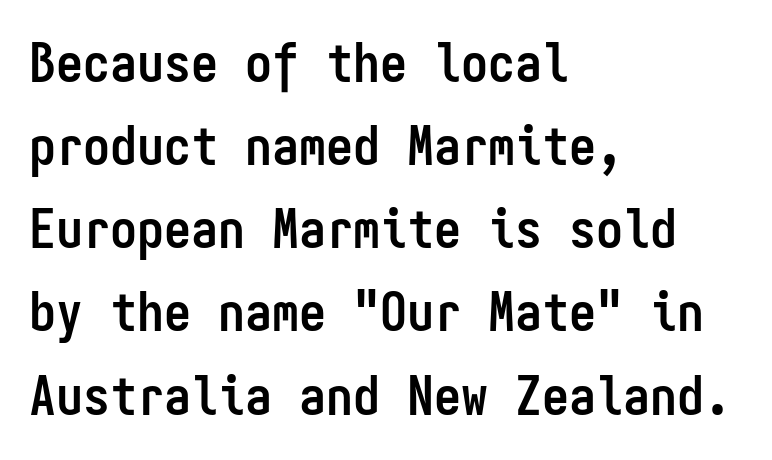
{"serif": "no", "italic": "no", "bold": "yes", "weight": "semibold", "width": "condensed", "stroke_contrast": "low", "x_height": "medium", "monospaced": "yes", "underline": "no", "align": "left", "line_spacing": "normal", "line_spacing_ratio": 1.54, "letter_spacing": "normal", "letter_spacing_em": 0.0, "glyph_px": 54}
